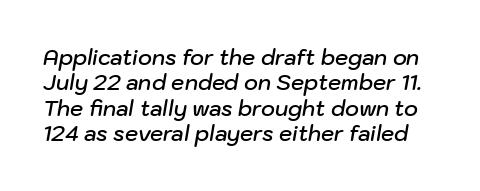
The image shows 21 px text type, italic (leaning right); set line spacing 1.21x, normal letter spacing, not underlined.
